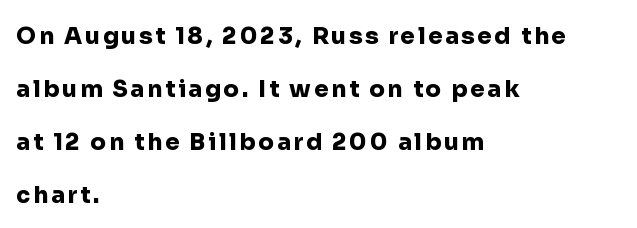
Q: Is the text bold? A: Yes.
Q: Is the text italic (slanted)? A: No, it is upright.
Q: Is the text underlined? A: No.
Q: How is the paragraph aligned? A: Left-aligned.
Q: Is the spacing between lines tight, normal or loose? A: Loose.
